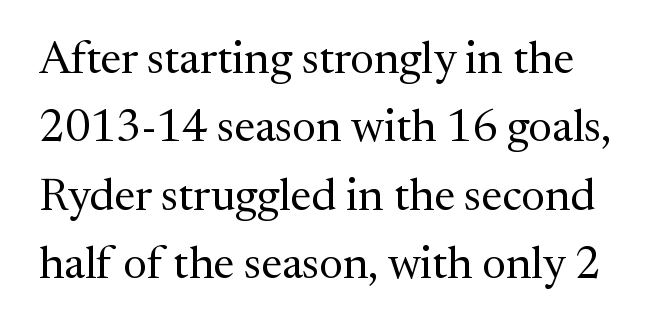
The image shows 45 px regular-weight serif type, upright; set normal line spacing (1.52x), normal letter spacing, not underlined; medium stroke contrast and a medium x-height.
